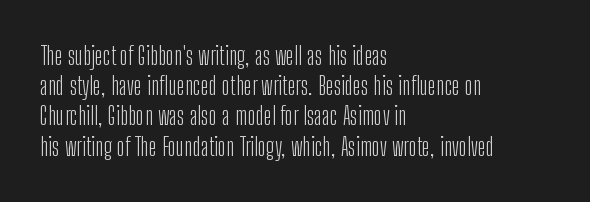
In terms of posture, this sample is upright. The rendering keeps characters at their native spacing. Caption: face not bold, strokes unweighted. The string is rendered with underlining switched off. Horizontal alignment here is leftward, the default for most running prose.
